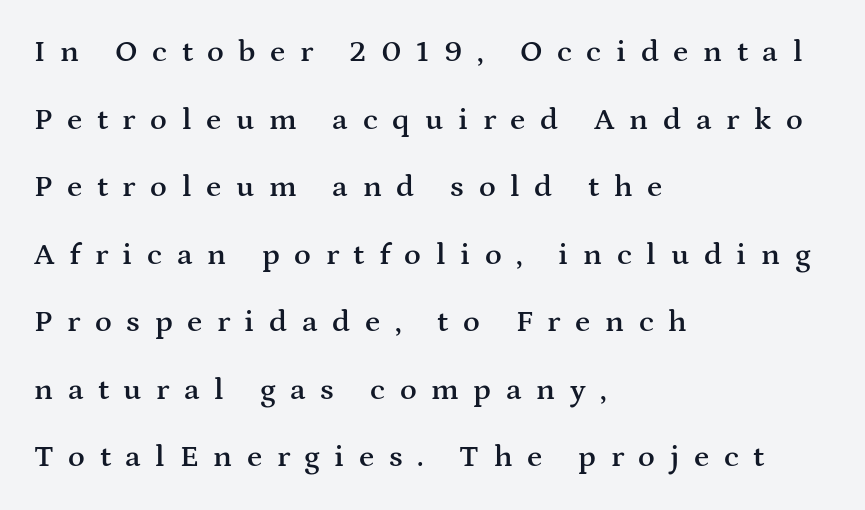
{"serif": "yes", "italic": "no", "bold": "semi", "weight": "semibold", "width": "wide", "stroke_contrast": "medium", "x_height": "medium", "monospaced": "no", "underline": "no", "align": "left", "line_spacing": "loose", "line_spacing_ratio": 2.18, "letter_spacing": "wide", "letter_spacing_em": 0.47, "glyph_px": 31}
